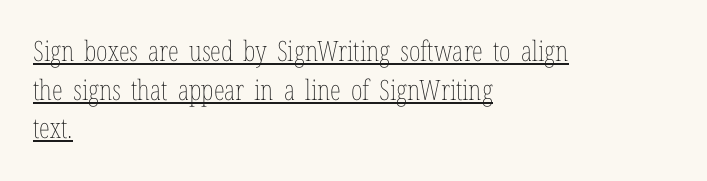
The image shows 28 px thin, condensed type, upright; set left-aligned, normal line spacing (1.38x), normal letter spacing, underlined; low stroke contrast and a medium x-height.
